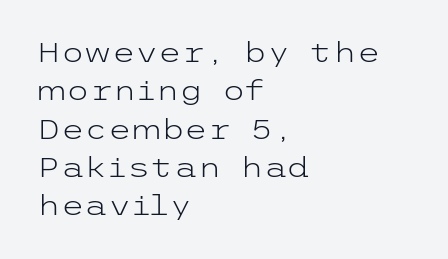
Q: Is the text bold? A: No.
Q: Is the text italic (slanted)? A: No, it is upright.
Q: Is the text underlined? A: No.
Q: How is the paragraph aligned? A: Left-aligned.
Q: Is the spacing between letters normal or unusually wide? A: Normal.
Q: Is the spacing between lines tight, normal or loose? A: Normal.
